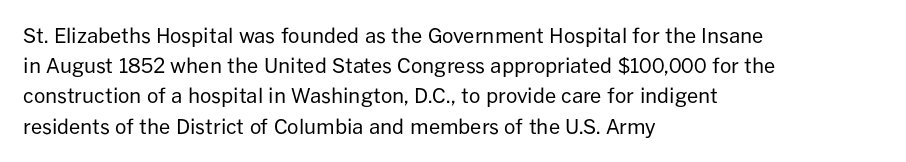
{"italic": "no", "bold": "no", "underline": "no", "align": "left", "line_spacing": "normal", "line_spacing_ratio": 1.51, "letter_spacing": "normal", "letter_spacing_em": 0.0, "glyph_px": 20}
